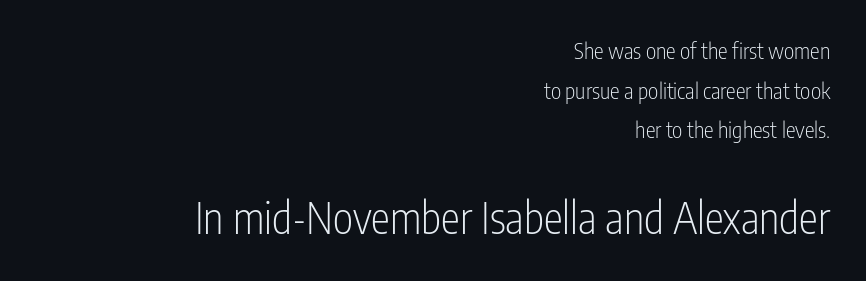
{"serif": "no", "italic": "no", "bold": "no", "weight": "light", "width": "condensed", "stroke_contrast": "low", "x_height": "medium", "monospaced": "no", "underline": "no", "align": "right", "line_spacing_ratio": 1.8, "letter_spacing": "normal", "letter_spacing_em": 0.0, "larger_block": "second", "size_ratio": 1.95, "glyph_px": 43}
